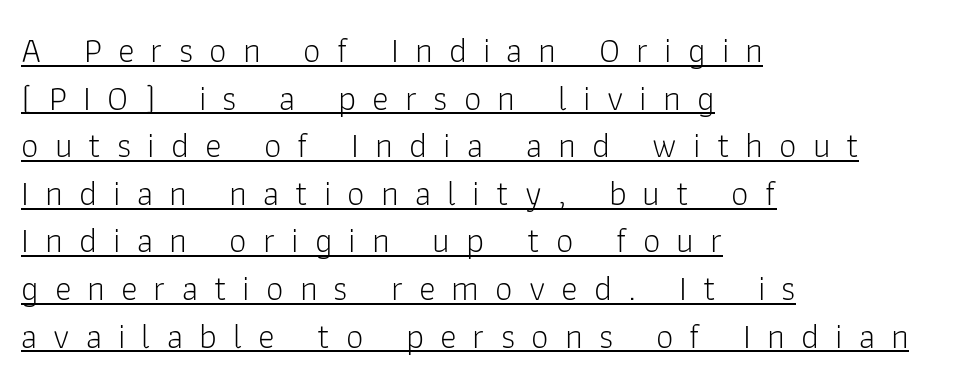
Q: Is the text bold? A: No.
Q: Is the text italic (slanted)? A: No, it is upright.
Q: Is the typeface a serif or a sans-serif typeface? A: Sans-serif.
Q: Is the text underlined? A: Yes.
Q: How is the paragraph aligned? A: Left-aligned.
Q: Is the spacing between letters normal or unusually wide? A: Unusually wide.
Q: Is the spacing between lines tight, normal or loose? A: Normal.
Q: Width (condensed, normal, or wide)? A: Normal.
Q: Stroke contrast? A: Low.
Q: x-height? A: Medium.
Q: Monospaced? A: No.
